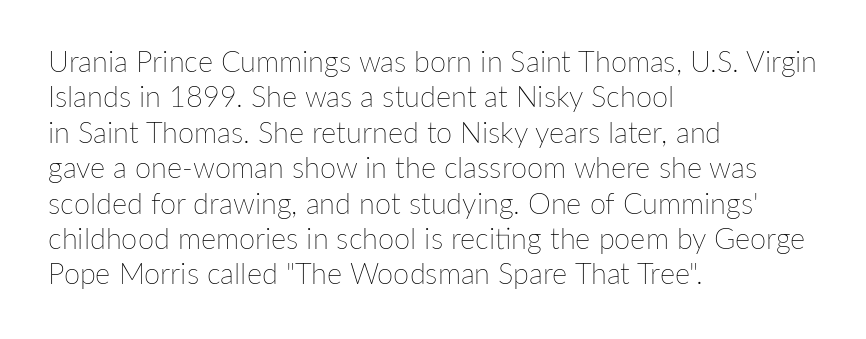
The image shows 29 px thin type, upright; set left-aligned, line spacing 1.22x, normal letter spacing, not underlined; low stroke contrast and a medium x-height.
